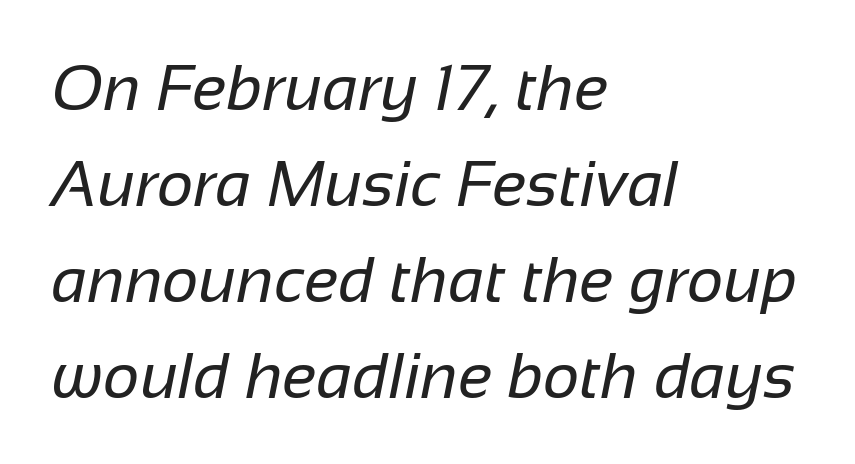
Q: Is the text bold? A: No.
Q: Is the typeface a serif or a sans-serif typeface? A: Sans-serif.
Q: Is the text underlined? A: No.
Q: How is the paragraph aligned? A: Left-aligned.
Q: Is the spacing between letters normal or unusually wide? A: Normal.
Q: Is the spacing between lines tight, normal or loose? A: Normal.
Q: Width (condensed, normal, or wide)? A: Normal.
Q: Stroke contrast? A: Low.
Q: x-height? A: Medium.
Q: Monospaced? A: No.
